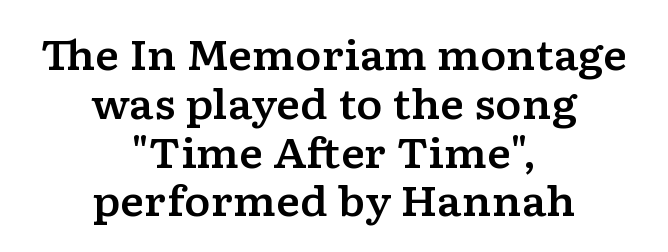
{"serif": "yes", "italic": "no", "width": "wide", "stroke_contrast": "low", "x_height": "medium", "monospaced": "no", "underline": "no", "align": "center", "line_spacing_ratio": 1.22, "letter_spacing": "normal", "letter_spacing_em": 0.0, "glyph_px": 40}
